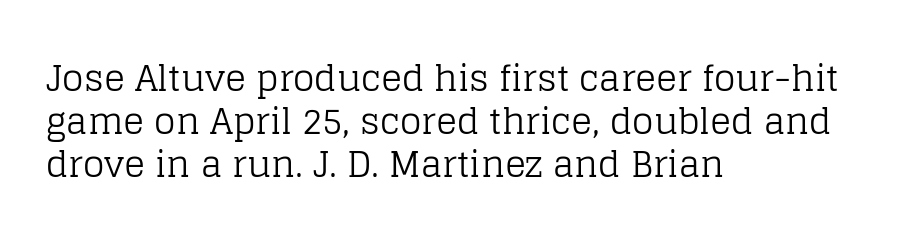
Q: Is the text bold? A: No.
Q: Is the text italic (slanted)? A: No, it is upright.
Q: Is the typeface a serif or a sans-serif typeface? A: Serif.
Q: Is the text underlined? A: No.
Q: How is the paragraph aligned? A: Left-aligned.
Q: Is the spacing between letters normal or unusually wide? A: Normal.
Q: Width (condensed, normal, or wide)? A: Normal.
Q: Stroke contrast? A: Low.
Q: x-height? A: Large.
Q: Monospaced? A: No.
